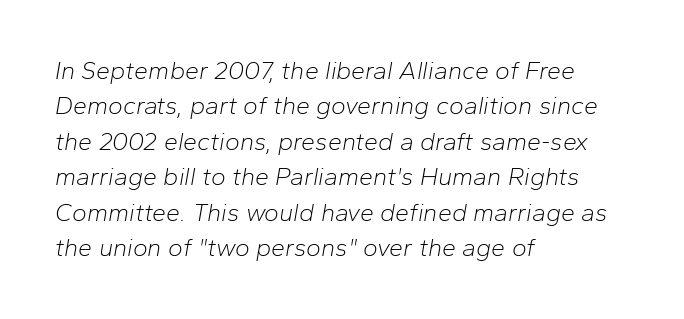
Q: Is the text bold? A: No.
Q: Is the text italic (slanted)? A: Yes, it leans right by about 10 degrees.
Q: Is the text underlined? A: No.
Q: How is the paragraph aligned? A: Left-aligned.
Q: Is the spacing between letters normal or unusually wide? A: Normal.
Q: Is the spacing between lines tight, normal or loose? A: Normal.
